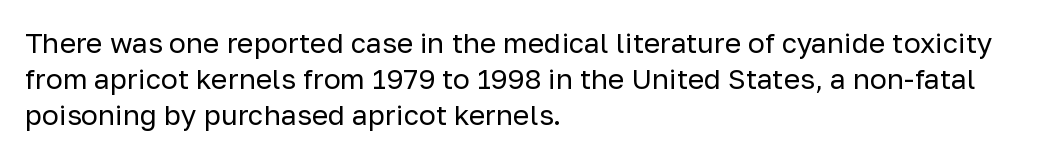
Looks like regular typesetting: each glyph gets only the width it needs. Compared with a typical body face, this is equally light or lighter still. Regarding leading, the lines here are spaced in the standard way. Short and long lines alike share a common starting point at left. Regarding serifs, this sample does without them.
